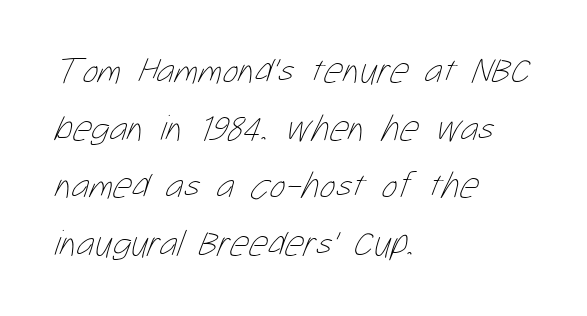
The face looks like a standard text weight, possibly lighter. This sample has the flowing, uneven cadence of proportional lettering. The vertical gap from one line to the next is medium. Is the block centered? No — it sits flush against the left margin. Type without underlining.
